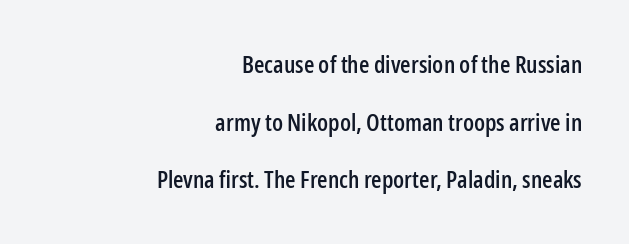
{"italic": "no", "underline": "no", "align": "right", "line_spacing": "loose", "line_spacing_ratio": 2.4, "letter_spacing": "normal", "letter_spacing_em": 0.0, "glyph_px": 24}
